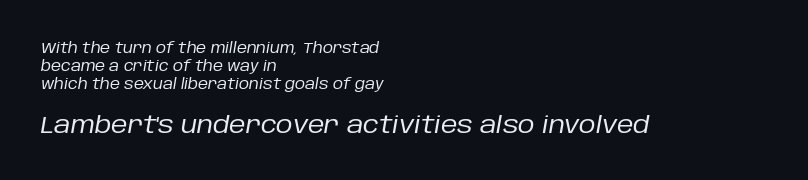
Q: Is the text bold? A: No.
Q: Is the text italic (slanted)? A: Yes, it leans right by about 10 degrees.
Q: Is the text underlined? A: No.
Q: How is the paragraph aligned? A: Left-aligned.
Q: Is the spacing between letters normal or unusually wide? A: Normal.
Q: Is the spacing between lines tight, normal or loose? A: Normal.
Q: Which block of text is set in a larger size, the first (top) or the second (bottom)? A: The second (bottom) one.
